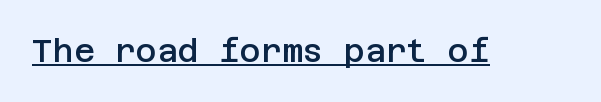
Decoration check: the copy is underlined. Nope, no serifs anywhere on these letters. The letters stand straight up with perfectly vertical stems. A typesetter would call this zero additional tracking. Does the weight exceed regular? Yes, but only to semibold.
